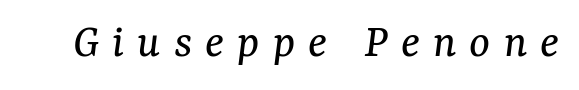
The image shows 49 px regular-weight serif type, italic (leaning right); set unusually wide letter spacing (+0.27 em), not underlined; medium stroke contrast and a medium x-height.
